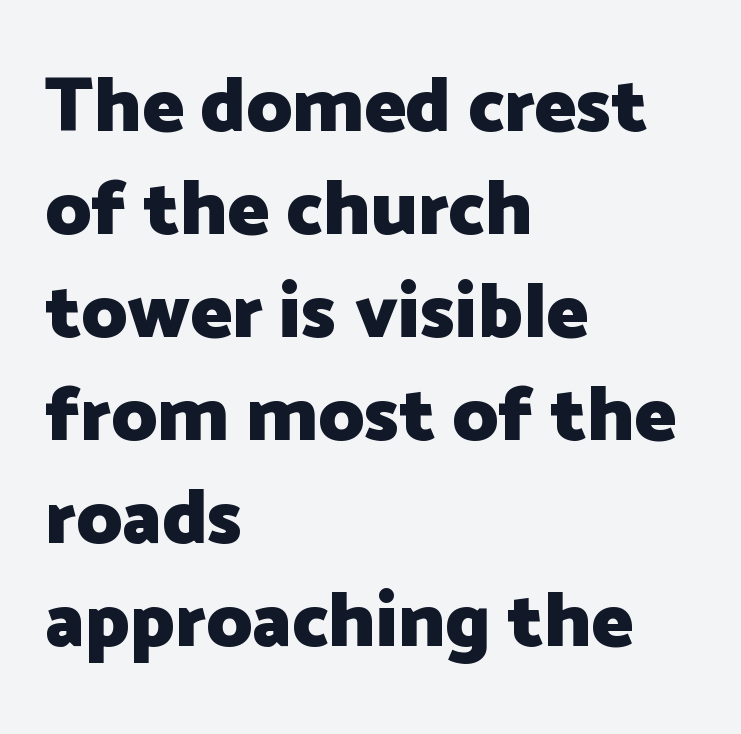
{"serif": "no", "italic": "no", "bold": "yes", "weight": "heavy", "width": "normal", "stroke_contrast": "low", "x_height": "medium", "monospaced": "no", "underline": "no", "align": "left", "line_spacing": "normal", "line_spacing_ratio": 1.32, "letter_spacing": "normal", "letter_spacing_em": 0.0, "glyph_px": 78}
